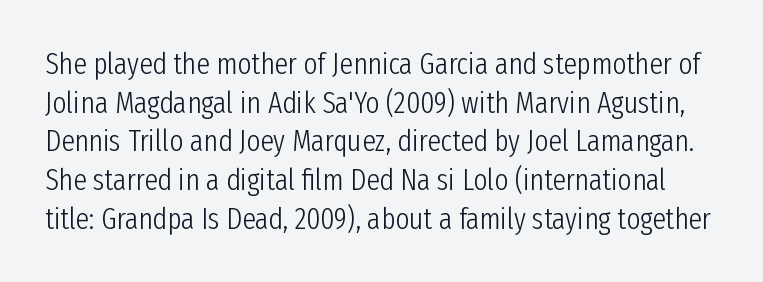
Proportional: the letters do not fall into vertical columns. Short note: letters normally spaced. Stroke terminals: plain, sans-serif. On a weight scale, this lands at 450 or below. Regular leading. If you drew a line through each stem, it would be perfectly vertical.
